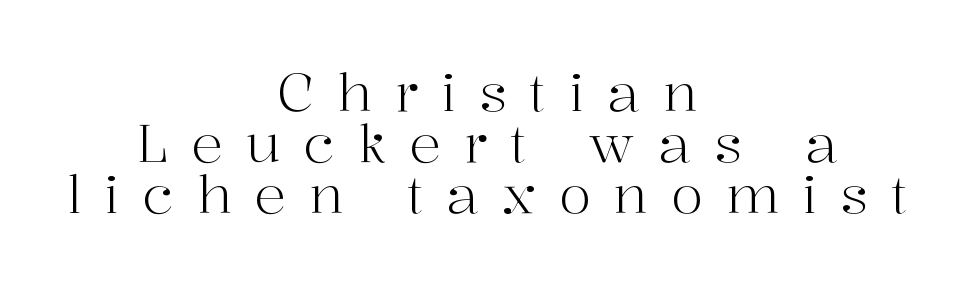
Q: Is the text bold? A: No.
Q: Is the text italic (slanted)? A: No, it is upright.
Q: Is the typeface a serif or a sans-serif typeface? A: Serif.
Q: Is the text underlined? A: No.
Q: How is the paragraph aligned? A: Centered.
Q: Is the spacing between letters normal or unusually wide? A: Unusually wide.
Q: Is the spacing between lines tight, normal or loose? A: Tight.
Q: Width (condensed, normal, or wide)? A: Normal.
Q: Stroke contrast? A: High.
Q: x-height? A: Medium.
Q: Monospaced? A: No.
